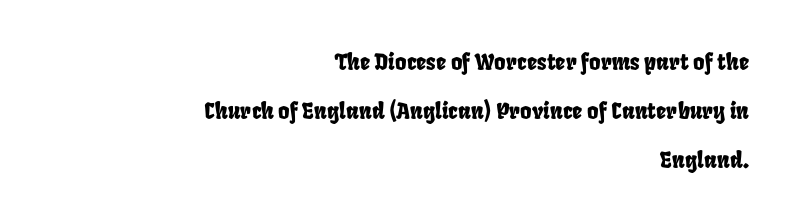
{"underline": "no", "align": "right", "line_spacing": "loose", "line_spacing_ratio": 2.23, "letter_spacing": "normal", "letter_spacing_em": 0.0, "glyph_px": 22}
